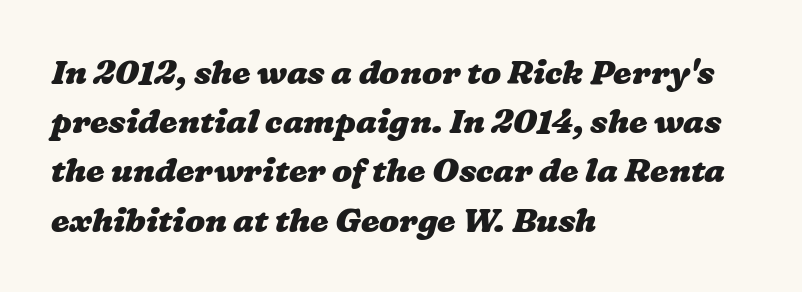
The image shows 33 px heavy, wide type; set left-aligned, normal line spacing (1.49x), normal letter spacing, not underlined; low stroke contrast and a medium x-height.
